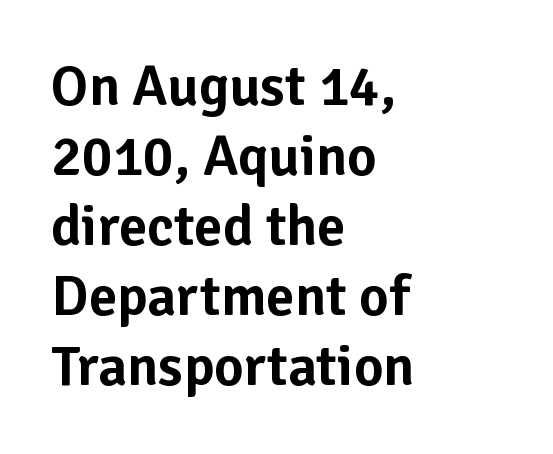
Bare-footed words on every line. These lines keep a tight, regular rhythm from letter to letter. Font category for this specimen: sans-serif. Does the lettering tilt? It doesn't — this is upright. Line starts are locked; line ends wander.
